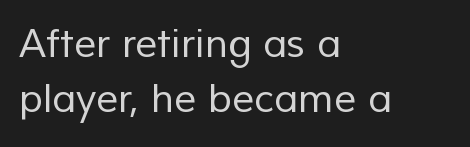
Q: Is the text bold? A: No.
Q: Is the typeface a serif or a sans-serif typeface? A: Sans-serif.
Q: Is the text underlined? A: No.
Q: How is the paragraph aligned? A: Left-aligned.
Q: Is the spacing between letters normal or unusually wide? A: Normal.
Q: Is the spacing between lines tight, normal or loose? A: Normal.
Q: Width (condensed, normal, or wide)? A: Normal.
Q: Stroke contrast? A: Low.
Q: x-height? A: Medium.
Q: Monospaced? A: No.
